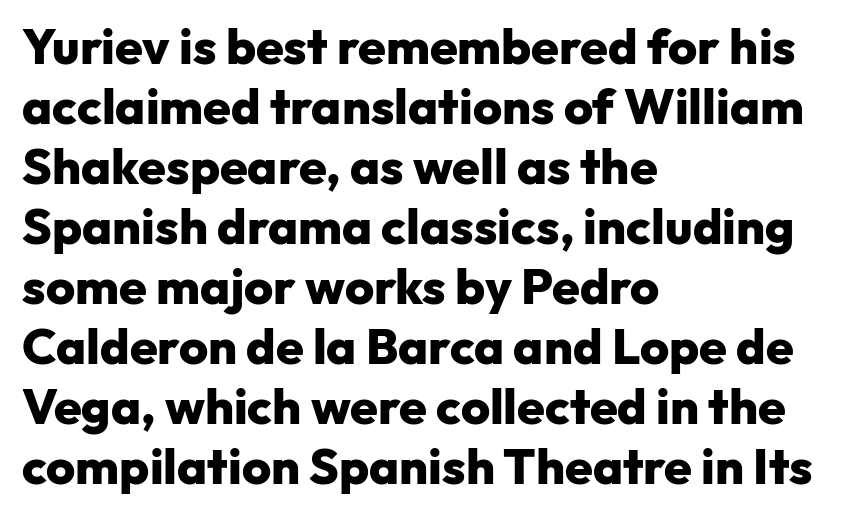
{"serif": "no", "italic": "no", "bold": "yes", "weight": "heavy", "width": "normal", "stroke_contrast": "low", "x_height": "medium", "monospaced": "no", "underline": "no", "align": "left", "line_spacing_ratio": 1.2, "letter_spacing": "normal", "letter_spacing_em": 0.0, "glyph_px": 50}
